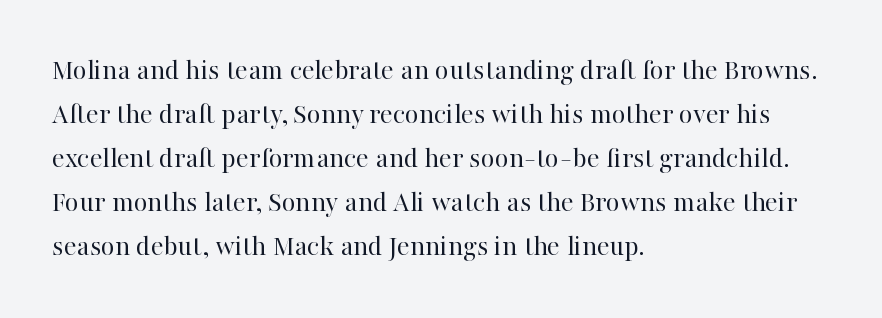
Q: Is the text bold? A: No.
Q: Is the text italic (slanted)? A: No, it is upright.
Q: Is the typeface a serif or a sans-serif typeface? A: Serif.
Q: Is the text underlined? A: No.
Q: How is the paragraph aligned? A: Left-aligned.
Q: Is the spacing between letters normal or unusually wide? A: Normal.
Q: Is the spacing between lines tight, normal or loose? A: Normal.
Q: Width (condensed, normal, or wide)? A: Normal.
Q: Stroke contrast? A: High.
Q: x-height? A: Medium.
Q: Monospaced? A: No.
